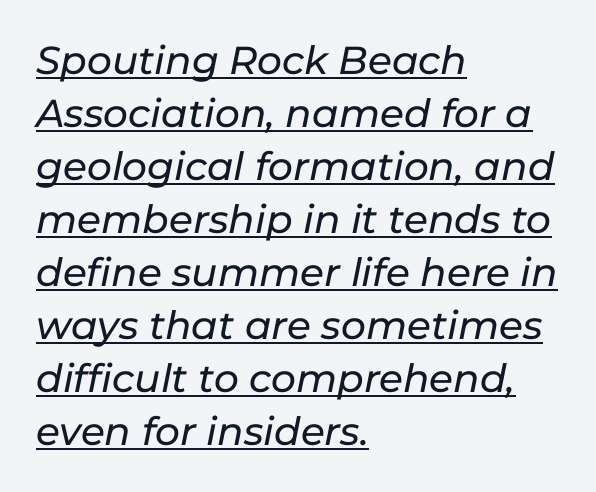
Q: Is the text italic (slanted)? A: Yes, it leans right by about 11 degrees.
Q: Is the text underlined? A: Yes.
Q: How is the paragraph aligned? A: Left-aligned.
Q: Is the spacing between letters normal or unusually wide? A: Normal.
Q: Is the spacing between lines tight, normal or loose? A: Normal.
Q: Width (condensed, normal, or wide)? A: Normal.
Q: Stroke contrast? A: Low.
Q: x-height? A: Medium.
Q: Monospaced? A: No.
